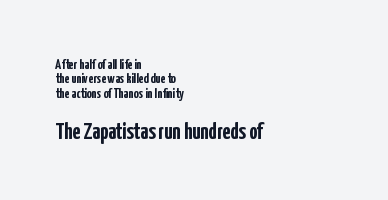
{"italic": "no", "bold": "yes", "underline": "no", "align": "left", "line_spacing": "tight", "line_spacing_ratio": 1.02, "letter_spacing": "normal", "letter_spacing_em": 0.0, "larger_block": "second", "size_ratio": 1.64, "glyph_px": 23}
